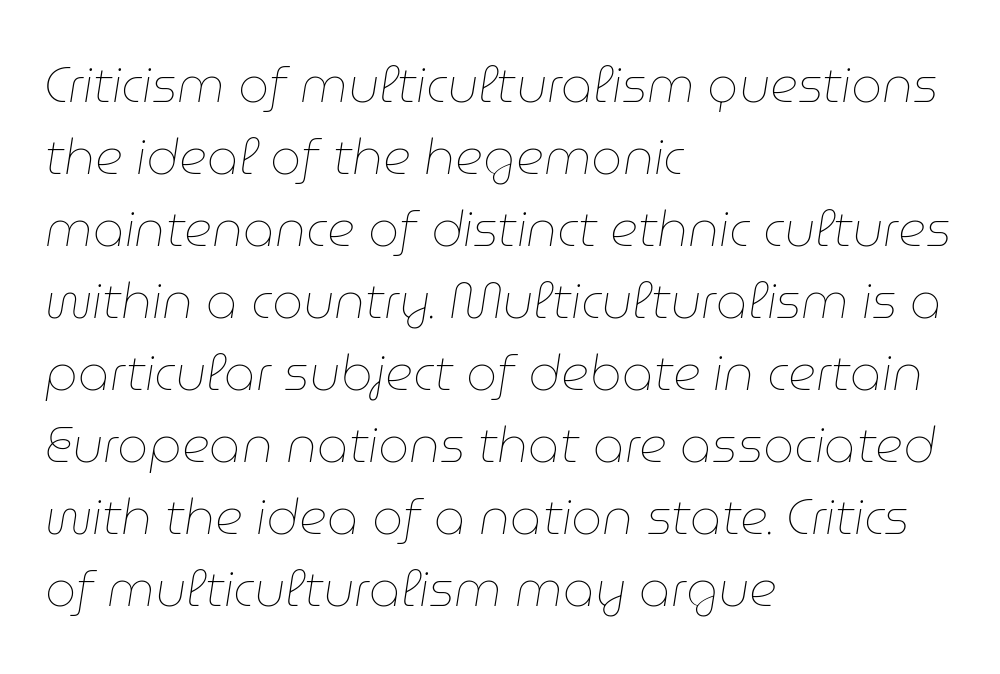
Q: Is the text bold? A: No.
Q: Is the text italic (slanted)? A: Yes, it leans right by about 9 degrees.
Q: Is the text underlined? A: No.
Q: How is the paragraph aligned? A: Left-aligned.
Q: Is the spacing between letters normal or unusually wide? A: Normal.
Q: Is the spacing between lines tight, normal or loose? A: Normal.
Q: Width (condensed, normal, or wide)? A: Normal.
Q: Stroke contrast? A: Low.
Q: x-height? A: Medium.
Q: Monospaced? A: No.
